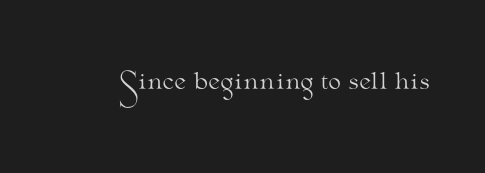
The type is set solid horizontally, with unmodified tracking. Words float on clear page, feet unadorned. A quiet, ordinary-to-light weight characterises the typeface. The type sits square on the baseline with zero lean.
